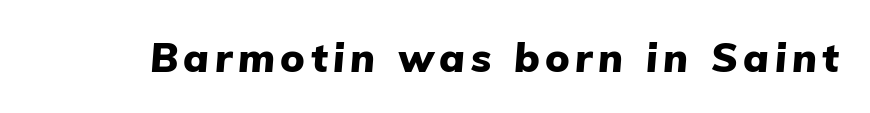
The image shows 40 px heavy type, italic (leaning right); set not underlined; low stroke contrast and a medium x-height.
